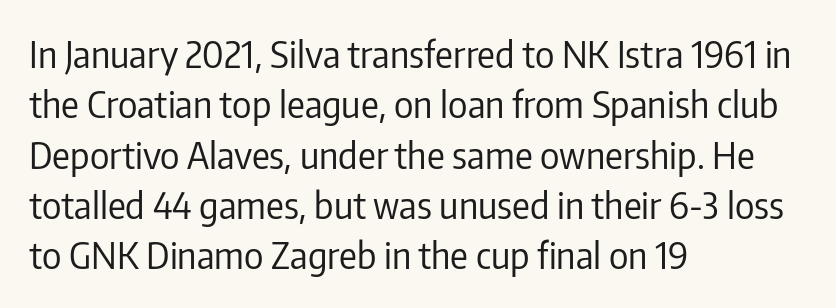
Q: Is the text bold? A: No.
Q: Is the text italic (slanted)? A: No, it is upright.
Q: Is the typeface a serif or a sans-serif typeface? A: Sans-serif.
Q: Is the text underlined? A: No.
Q: How is the paragraph aligned? A: Left-aligned.
Q: Is the spacing between letters normal or unusually wide? A: Normal.
Q: Is the spacing between lines tight, normal or loose? A: Normal.
Q: Width (condensed, normal, or wide)? A: Condensed.
Q: Stroke contrast? A: Low.
Q: x-height? A: Medium.
Q: Monospaced? A: No.
